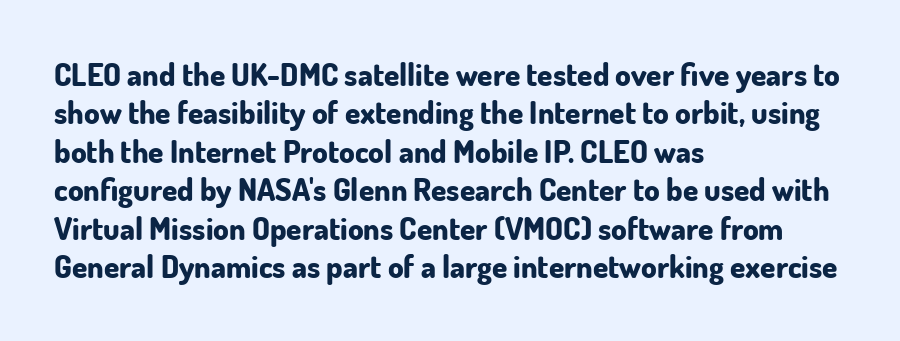
{"serif": "no", "italic": "no", "bold": "yes", "weight": "bold", "width": "normal", "stroke_contrast": "low", "x_height": "small", "monospaced": "no", "underline": "no", "align": "left", "line_spacing_ratio": 1.24, "letter_spacing": "normal", "letter_spacing_em": 0.0, "glyph_px": 31}
